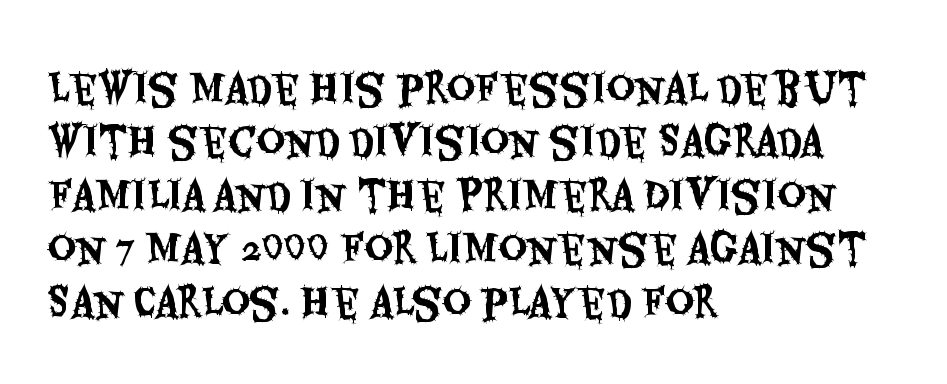
The image shows 39 px condensed sans-serif type, upright; set left-aligned, normal line spacing (1.37x), normal letter spacing, not underlined; medium stroke contrast and a large x-height.
